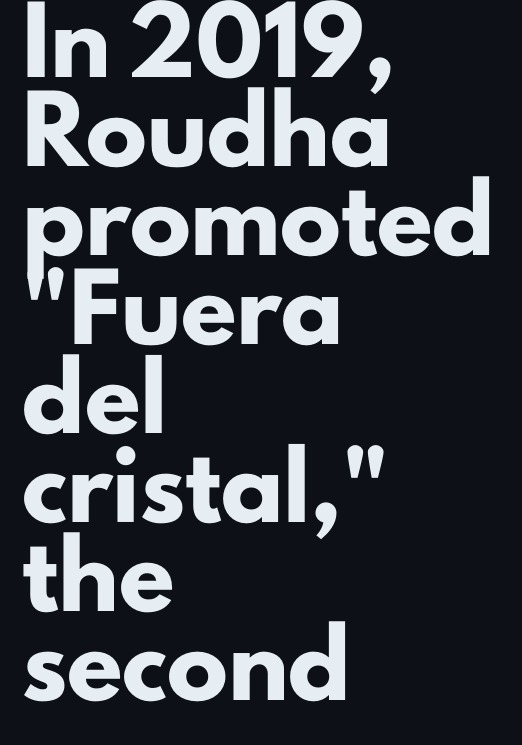
Q: Is the text bold? A: Yes.
Q: Is the text italic (slanted)? A: No, it is upright.
Q: Is the typeface a serif or a sans-serif typeface? A: Sans-serif.
Q: Is the text underlined? A: No.
Q: How is the paragraph aligned? A: Left-aligned.
Q: Is the spacing between letters normal or unusually wide? A: Normal.
Q: Is the spacing between lines tight, normal or loose? A: Normal.
Q: Width (condensed, normal, or wide)? A: Normal.
Q: Stroke contrast? A: Low.
Q: x-height? A: Small.
Q: Monospaced? A: No.
